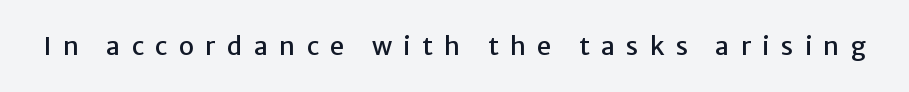
{"italic": "no", "underline": "no", "letter_spacing": "wide", "letter_spacing_em": 0.46, "glyph_px": 25}
